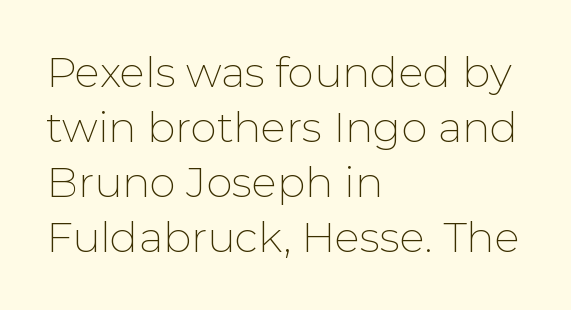
Q: Is the text bold? A: No.
Q: Is the text italic (slanted)? A: No, it is upright.
Q: Is the typeface a serif or a sans-serif typeface? A: Sans-serif.
Q: Is the text underlined? A: No.
Q: How is the paragraph aligned? A: Left-aligned.
Q: Is the spacing between letters normal or unusually wide? A: Normal.
Q: Is the spacing between lines tight, normal or loose? A: Normal.
Q: Width (condensed, normal, or wide)? A: Normal.
Q: Stroke contrast? A: Low.
Q: x-height? A: Medium.
Q: Monospaced? A: No.
